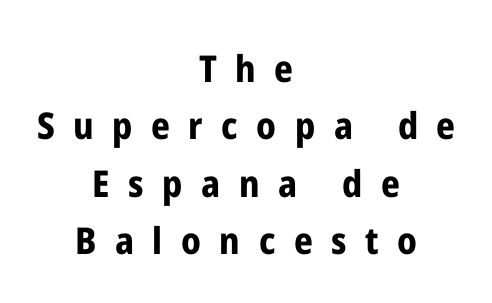
The lettering stays uniformly vertical, giving the passage a roman look. The space directly below the letters is spotless. A typesetter would call this leading conventional body-copy spacing. Does the weight exceed regular? Yes, all the way to bold. The tracking reads as deliberately expanded to a designer's eye.
